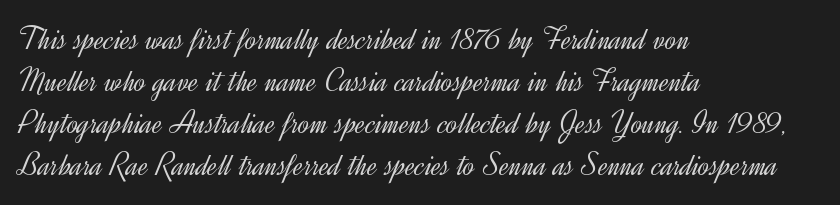
The image shows 33 px light sans-serif type; set left-aligned, normal line spacing (1.27x), normal letter spacing, not underlined; a small x-height.
